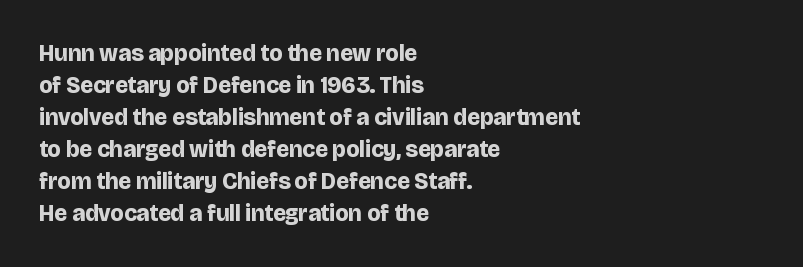
Q: Is the text bold? A: Yes.
Q: Is the text italic (slanted)? A: No, it is upright.
Q: Is the text underlined? A: No.
Q: How is the paragraph aligned? A: Left-aligned.
Q: Is the spacing between letters normal or unusually wide? A: Normal.
Q: Is the spacing between lines tight, normal or loose? A: Normal.
